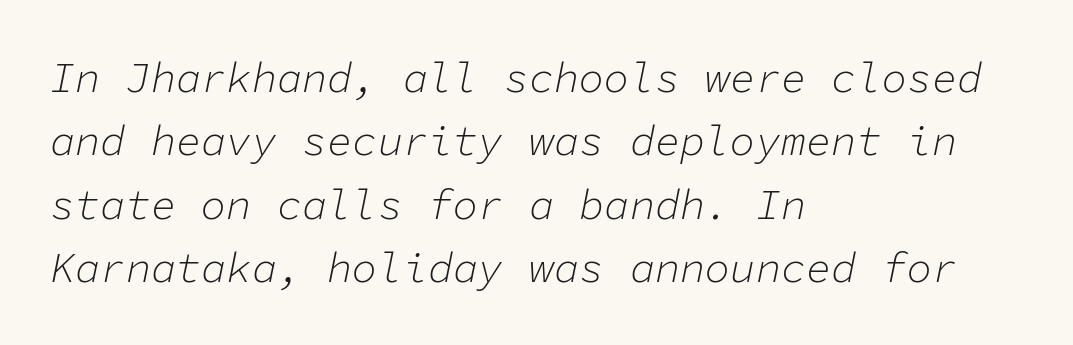
The image shows 42 px light type, italic (leaning right), monospaced; set left-aligned, normal line spacing (1.51x), normal letter spacing, not underlined; low stroke contrast and a medium x-height.
